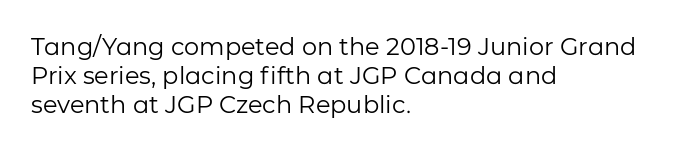
The image shows 24 px text type, upright; set left-aligned, line spacing 1.21x, normal letter spacing, not underlined.
